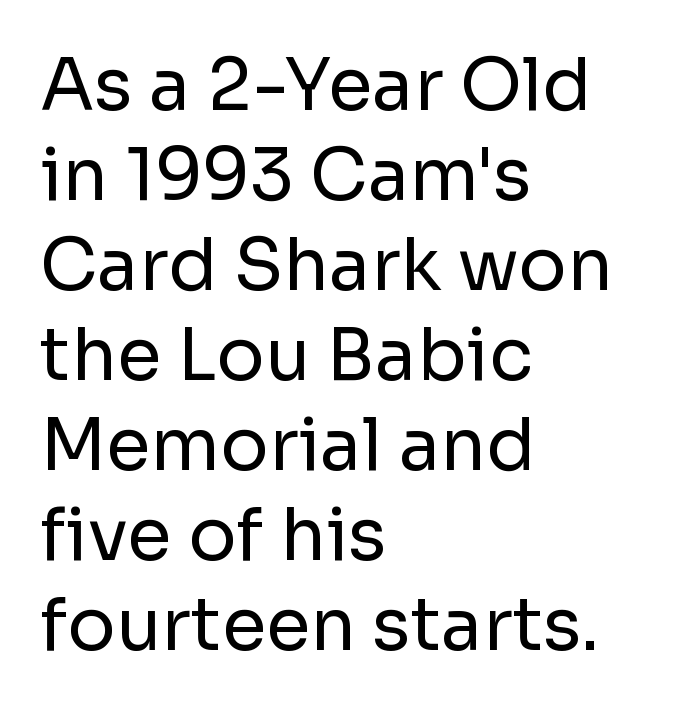
{"serif": "no", "italic": "no", "bold": "no", "weight": "regular", "width": "normal", "stroke_contrast": "low", "x_height": "medium", "monospaced": "no", "underline": "no", "align": "left", "line_spacing": "normal", "line_spacing_ratio": 1.25, "letter_spacing": "normal", "letter_spacing_em": 0.0, "glyph_px": 72}
